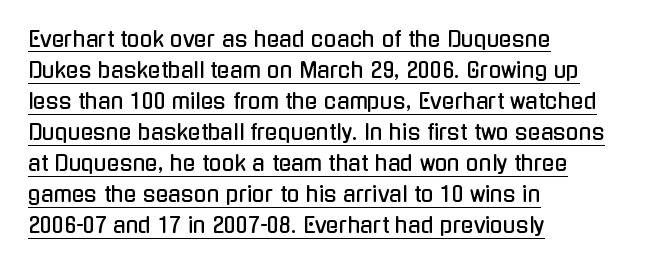
Q: Is the text italic (slanted)? A: No, it is upright.
Q: Is the text underlined? A: Yes.
Q: How is the paragraph aligned? A: Left-aligned.
Q: Is the spacing between letters normal or unusually wide? A: Normal.
Q: Is the spacing between lines tight, normal or loose? A: Normal.
